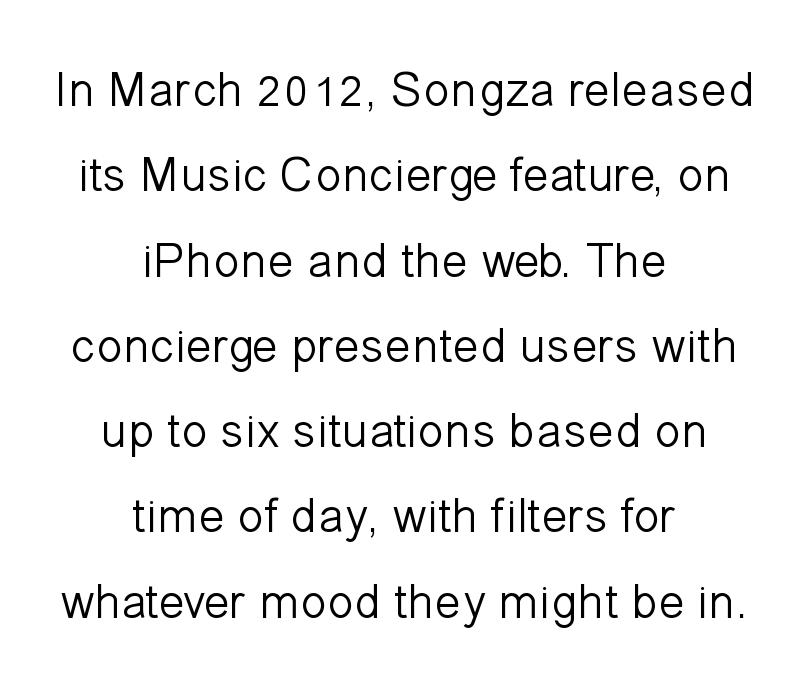
Q: Is the text bold? A: No.
Q: Is the text italic (slanted)? A: No, it is upright.
Q: Is the typeface a serif or a sans-serif typeface? A: Sans-serif.
Q: Is the text underlined? A: No.
Q: How is the paragraph aligned? A: Centered.
Q: Is the spacing between letters normal or unusually wide? A: Normal.
Q: Width (condensed, normal, or wide)? A: Normal.
Q: Stroke contrast? A: Low.
Q: x-height? A: Medium.
Q: Monospaced? A: No.
